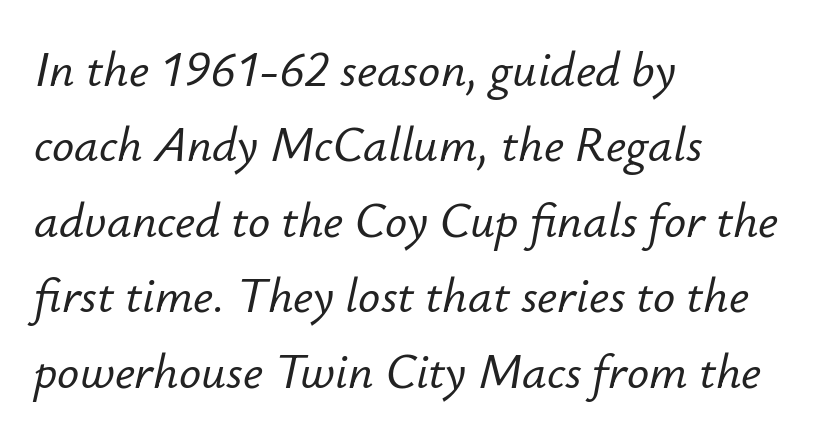
Q: Is the text italic (slanted)? A: Yes, it leans right by about 12 degrees.
Q: Is the text underlined? A: No.
Q: How is the paragraph aligned? A: Left-aligned.
Q: Is the spacing between letters normal or unusually wide? A: Normal.
Q: Is the spacing between lines tight, normal or loose? A: Normal.
Q: Width (condensed, normal, or wide)? A: Normal.
Q: Stroke contrast? A: Low.
Q: x-height? A: Small.
Q: Monospaced? A: No.
